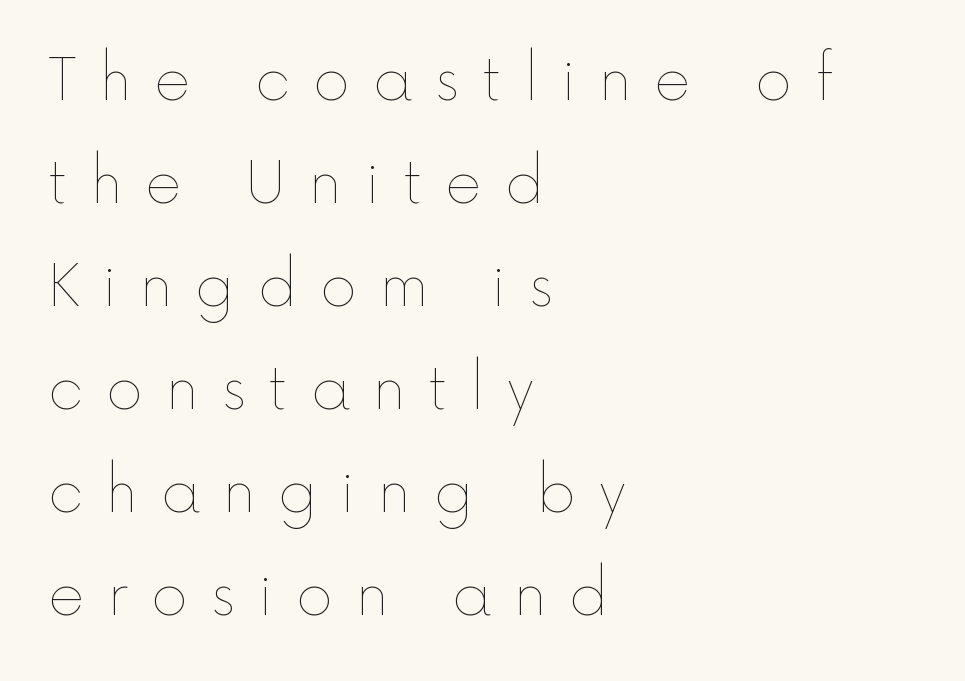
Q: Is the text bold? A: No.
Q: Is the text italic (slanted)? A: No, it is upright.
Q: Is the text underlined? A: No.
Q: How is the paragraph aligned? A: Left-aligned.
Q: Is the spacing between letters normal or unusually wide? A: Unusually wide.
Q: Width (condensed, normal, or wide)? A: Normal.
Q: x-height? A: Medium.
Q: Monospaced? A: No.
